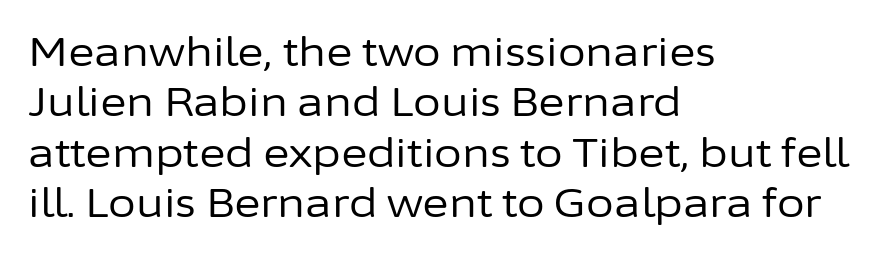
Q: Is the text bold? A: No.
Q: Is the text italic (slanted)? A: No, it is upright.
Q: Is the typeface a serif or a sans-serif typeface? A: Sans-serif.
Q: Is the text underlined? A: No.
Q: How is the paragraph aligned? A: Left-aligned.
Q: Is the spacing between letters normal or unusually wide? A: Normal.
Q: Is the spacing between lines tight, normal or loose? A: Normal.
Q: Width (condensed, normal, or wide)? A: Normal.
Q: Stroke contrast? A: Low.
Q: x-height? A: Medium.
Q: Monospaced? A: No.
